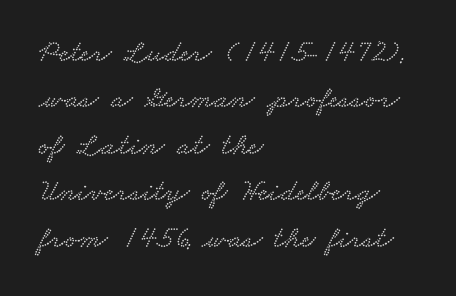
Q: Is the typeface a serif or a sans-serif typeface? A: Serif.
Q: Is the text underlined? A: No.
Q: How is the paragraph aligned? A: Left-aligned.
Q: Is the spacing between letters normal or unusually wide? A: Normal.
Q: Is the spacing between lines tight, normal or loose? A: Normal.
Q: Width (condensed, normal, or wide)? A: Wide.
Q: Stroke contrast? A: Low.
Q: x-height? A: Small.
Q: Monospaced? A: No.
